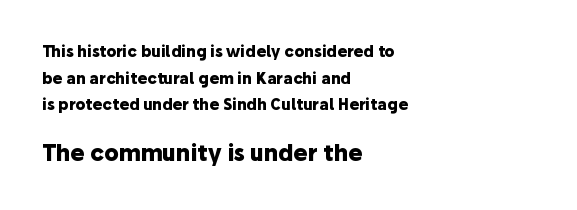
The image shows 22 px bold type, upright; set left-aligned, line spacing 1.77x, normal letter spacing, not underlined; the second (bottom) block is 1.47x larger.
